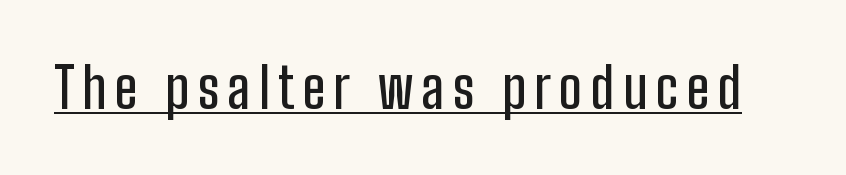
{"serif": "no", "italic": "no", "width": "condensed", "stroke_contrast": "low", "x_height": "medium", "monospaced": "no", "underline": "yes", "glyph_px": 55}
